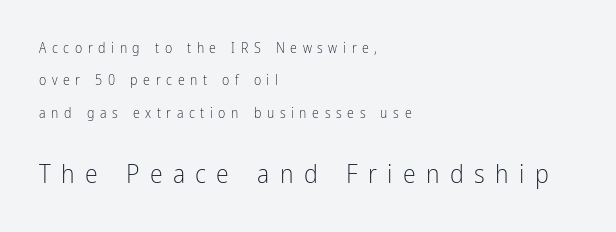
The image shows 26 px text type, upright; set left-aligned, loose line spacing (2.31x), unusually wide letter spacing (+0.4 em), not underlined; the second (bottom) block is 1.86x larger.
